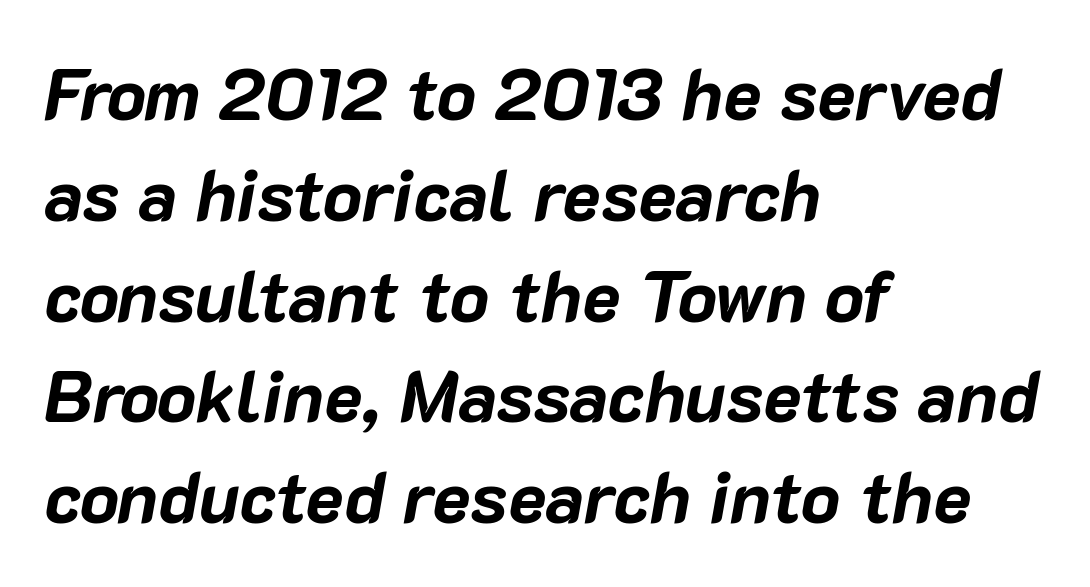
The image shows 72 px bold type, italic (leaning right); set left-aligned, normal line spacing (1.4x), normal letter spacing, not underlined; low stroke contrast and a medium x-height.
